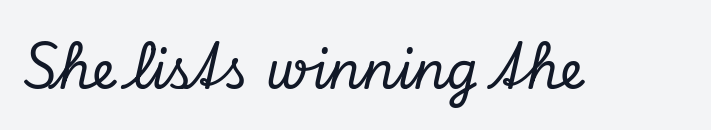
The image shows 51 px serif type, italic (leaning right); set normal letter spacing, not underlined; low stroke contrast and a small x-height.
